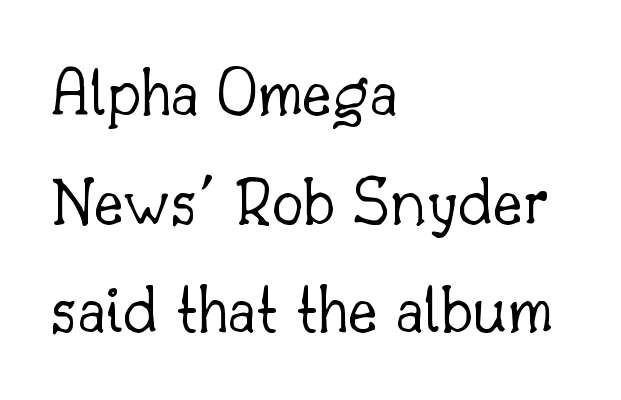
Posture: straight, roman, zero tilt. Visually the block forms a straight wall on the left and a jagged coastline on the right. The tracking reads as untouched default to a designer's eye. The rendering uses natural spacing where letterforms have individual widths.
